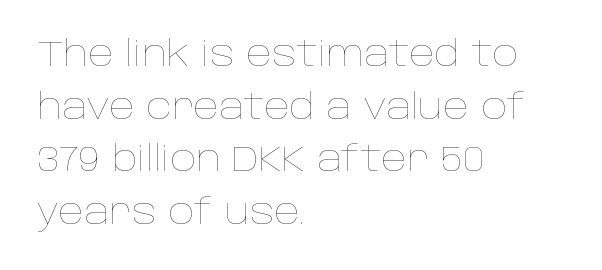
Q: Is the text bold? A: No.
Q: Is the text italic (slanted)? A: No, it is upright.
Q: Is the text underlined? A: No.
Q: How is the paragraph aligned? A: Left-aligned.
Q: Is the spacing between letters normal or unusually wide? A: Normal.
Q: Is the spacing between lines tight, normal or loose? A: Normal.
Q: Width (condensed, normal, or wide)? A: Normal.
Q: Stroke contrast? A: Low.
Q: x-height? A: Large.
Q: Monospaced? A: No.
